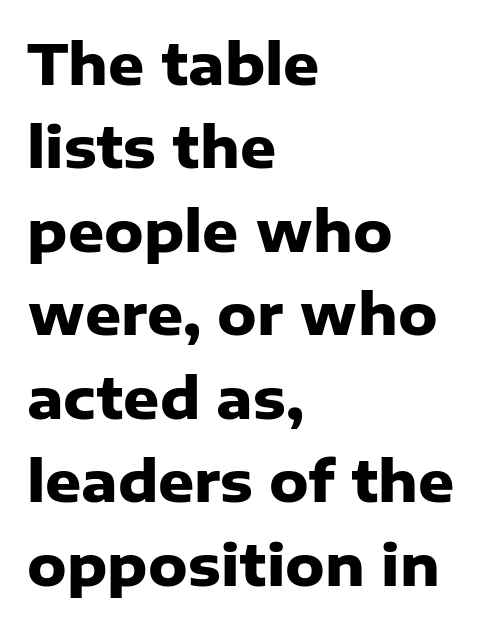
Q: Is the text bold? A: Yes.
Q: Is the text italic (slanted)? A: No, it is upright.
Q: Is the typeface a serif or a sans-serif typeface? A: Sans-serif.
Q: Is the text underlined? A: No.
Q: How is the paragraph aligned? A: Left-aligned.
Q: Is the spacing between letters normal or unusually wide? A: Normal.
Q: Is the spacing between lines tight, normal or loose? A: Normal.
Q: Width (condensed, normal, or wide)? A: Normal.
Q: Stroke contrast? A: Low.
Q: x-height? A: Medium.
Q: Monospaced? A: No.
